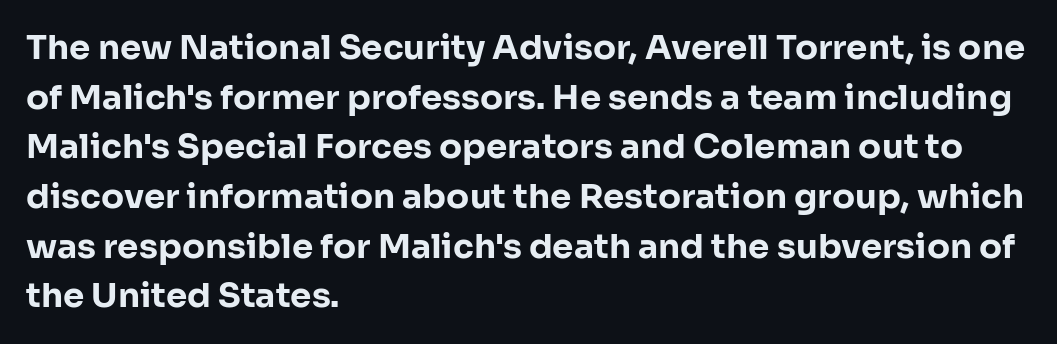
Q: Is the text bold? A: Yes.
Q: Is the text italic (slanted)? A: No, it is upright.
Q: Is the typeface a serif or a sans-serif typeface? A: Sans-serif.
Q: Is the text underlined? A: No.
Q: How is the paragraph aligned? A: Left-aligned.
Q: Is the spacing between letters normal or unusually wide? A: Normal.
Q: Is the spacing between lines tight, normal or loose? A: Normal.
Q: Width (condensed, normal, or wide)? A: Normal.
Q: Stroke contrast? A: Low.
Q: x-height? A: Medium.
Q: Monospaced? A: No.
